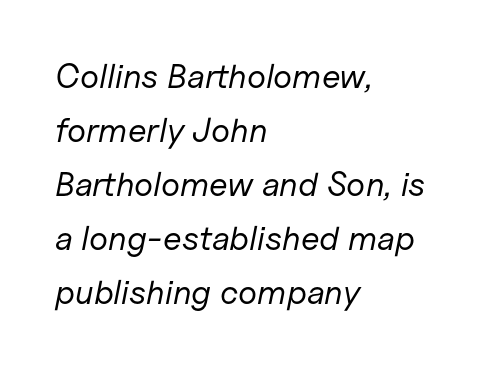
Q: Is the text bold? A: No.
Q: Is the text italic (slanted)? A: Yes, it leans right by about 11 degrees.
Q: Is the text underlined? A: No.
Q: How is the paragraph aligned? A: Left-aligned.
Q: Is the spacing between letters normal or unusually wide? A: Normal.
Q: Is the spacing between lines tight, normal or loose? A: Normal.
Q: Width (condensed, normal, or wide)? A: Normal.
Q: Stroke contrast? A: Low.
Q: x-height? A: Medium.
Q: Monospaced? A: No.
